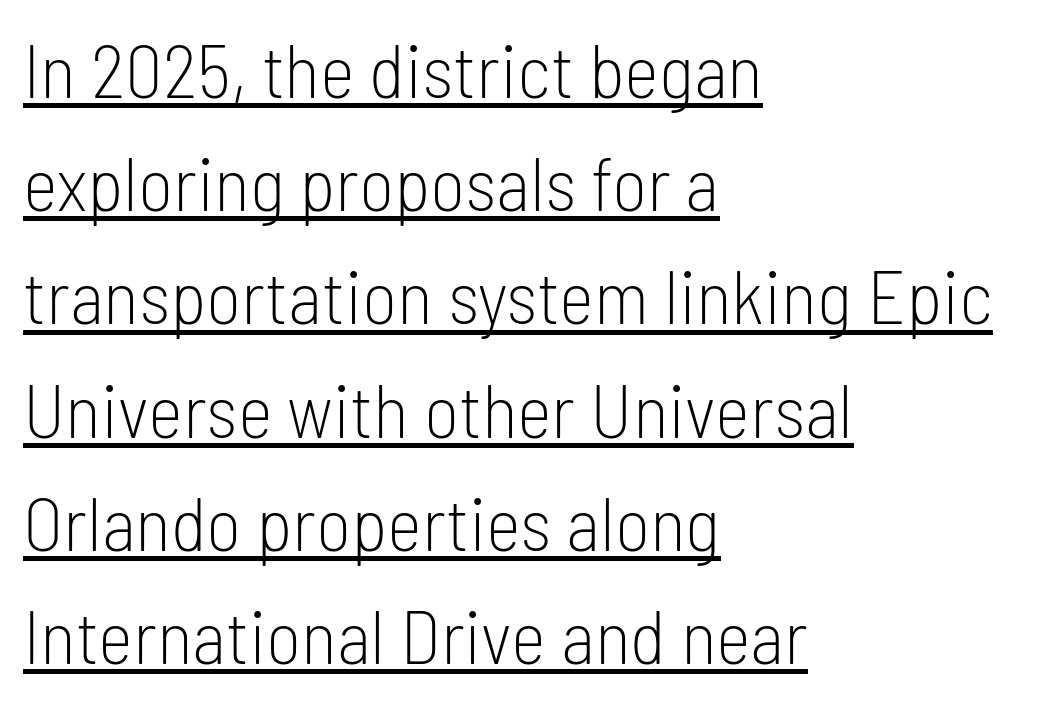
The image shows 75 px light, condensed sans-serif type, upright; set left-aligned, normal line spacing (1.51x), normal letter spacing, underlined; low stroke contrast and a medium x-height.
